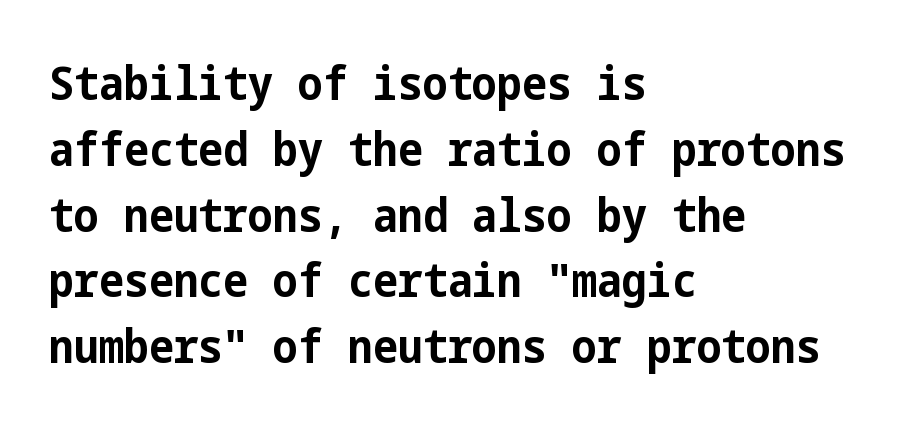
{"serif": "no", "italic": "no", "bold": "yes", "weight": "bold", "width": "condensed", "stroke_contrast": "low", "x_height": "medium", "underline": "no", "align": "left", "line_spacing": "normal", "line_spacing_ratio": 1.4, "letter_spacing": "normal", "letter_spacing_em": 0.0, "glyph_px": 47}
